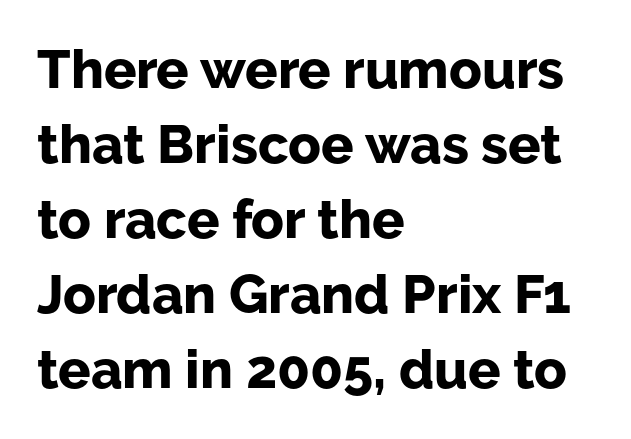
The image shows 54 px bold sans-serif type, upright; set left-aligned, normal line spacing (1.39x), normal letter spacing, not underlined; low stroke contrast and a medium x-height.
